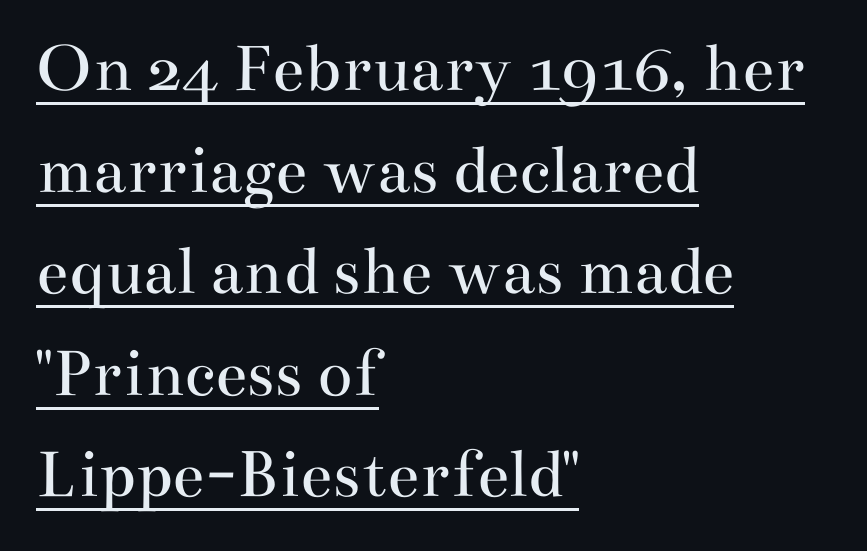
The image shows 72 px regular-weight, wide serif type, upright; set left-aligned, normal line spacing (1.41x), normal letter spacing, underlined; medium stroke contrast and a small x-height.
